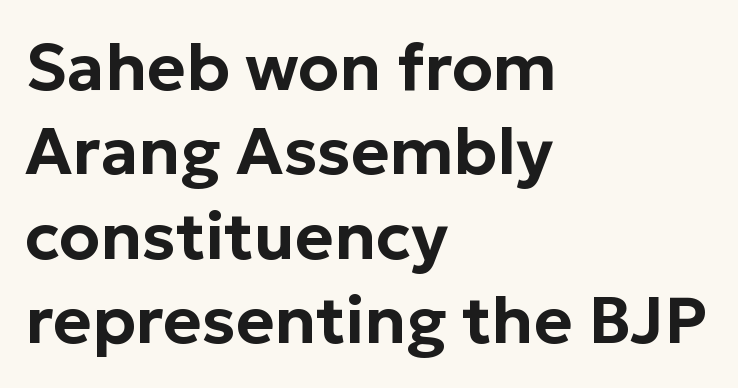
The image shows 66 px sans-serif type, upright; set left-aligned, normal line spacing (1.28x), normal letter spacing, not underlined; low stroke contrast and a medium x-height.
